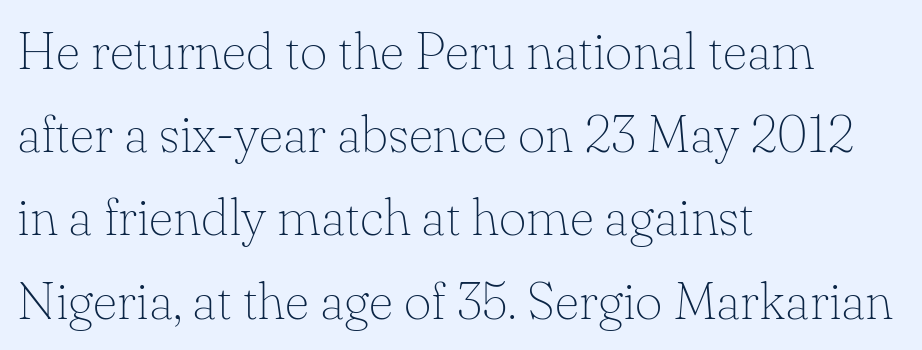
Short note: letters normally spaced. Leading: standard. The passage shown is typed in a proportional face where columns would drift. Letters rest on an invisible, unmarked baseline. The strokes carry an ordinary text weight at most.
